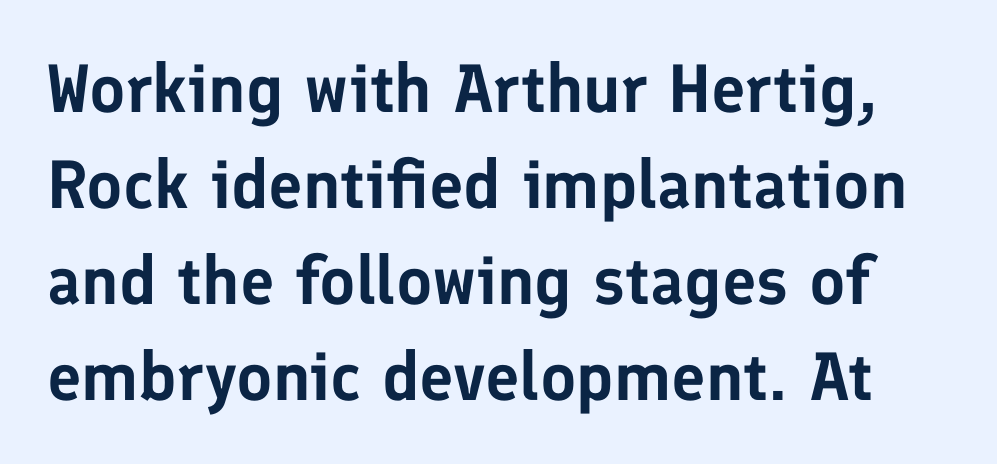
The image shows 68 px sans-serif type, upright; set normal line spacing (1.41x), normal letter spacing, not underlined; low stroke contrast and a medium x-height.
